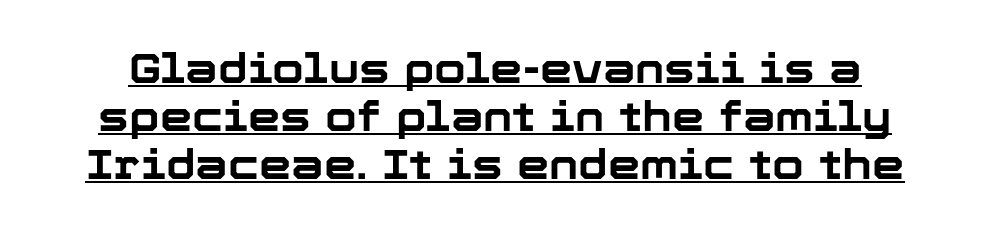
The image shows 41 px bold sans-serif type, upright; set line spacing 1.17x, normal letter spacing, underlined; low stroke contrast and a medium x-height.
